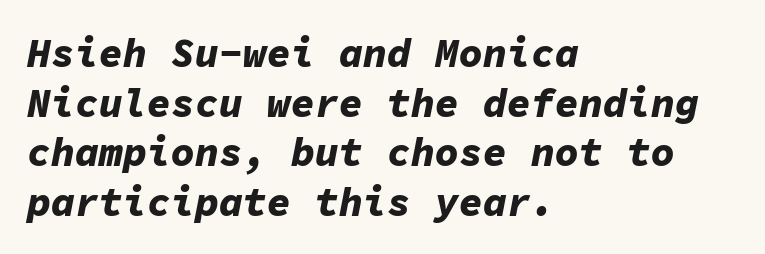
The image shows 40 px bold type, italic (leaning right), monospaced; set left-aligned, line spacing 1.24x, normal letter spacing, not underlined; low stroke contrast and a medium x-height.
